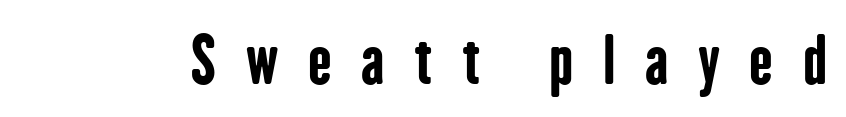
Look at the tracking — it's clearly loosened, letters drifting apart. Spacing verdict: proportional, widths tailored to each character. Is there any slant? The stems are plumb. The area under the type is left untouched. Notice how thick the strokes are: this is what a full bold looks like.
